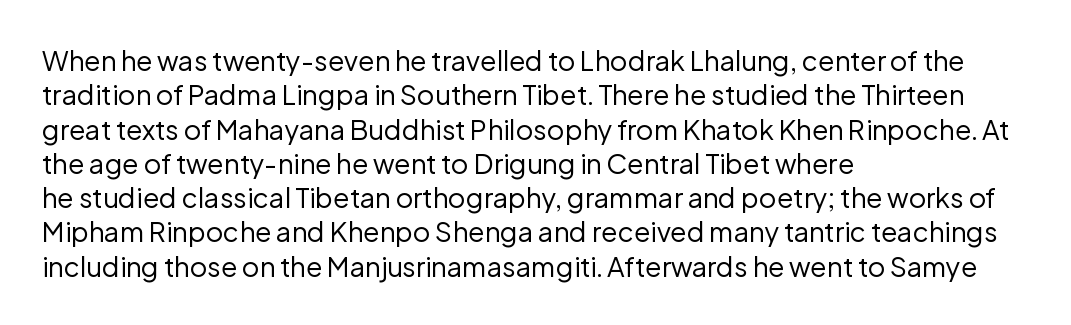
{"italic": "no", "bold": "no", "underline": "no", "align": "left", "line_spacing": "normal", "line_spacing_ratio": 1.27, "letter_spacing": "normal", "letter_spacing_em": 0.0, "glyph_px": 27}
